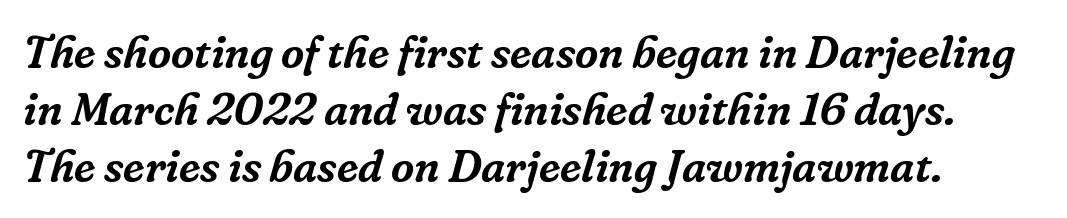
The image shows 45 px serif type, italic (leaning right); set normal line spacing (1.27x), normal letter spacing, not underlined; low stroke contrast and a medium x-height.
